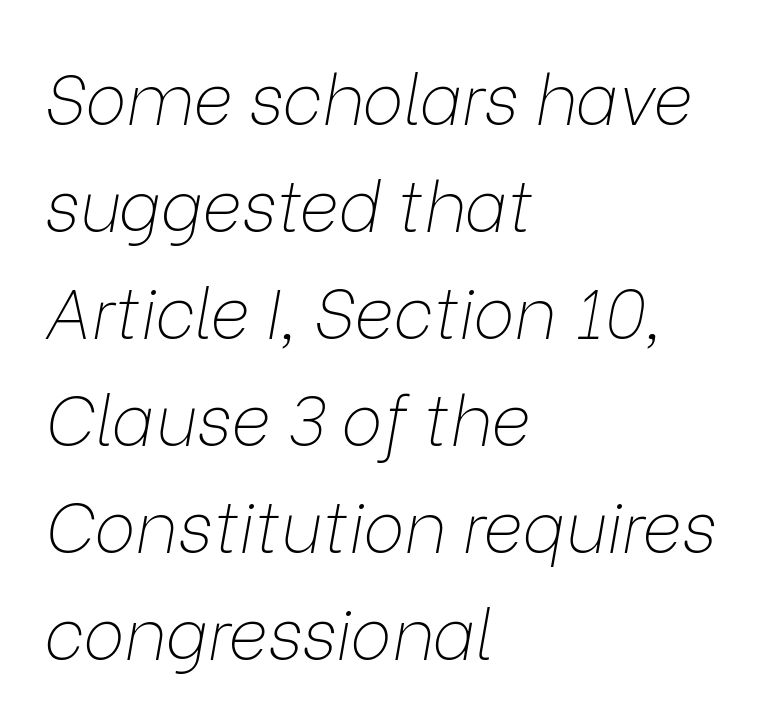
The image shows 69 px thin type, italic (leaning right); set left-aligned, normal line spacing (1.55x), normal letter spacing, not underlined; low stroke contrast and a medium x-height.
